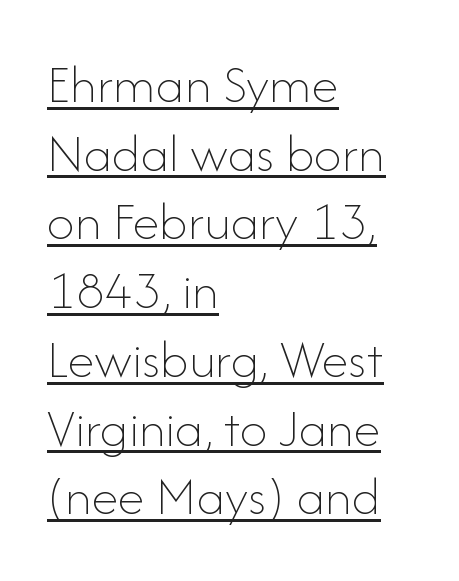
Proportional: the letters do not fall into vertical columns. Interline gaps are of average width in this sample. The typesetter has applied underlining to the passage shown. The axis of the letterforms is exactly vertical. Tracking value appears to be zero — textbook default spacing.
